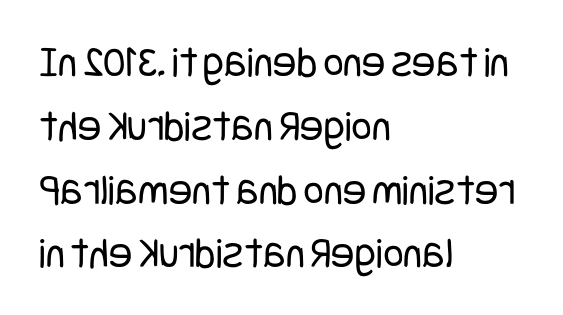
{"serif": "no", "italic": "no", "bold": "no", "weight": "regular", "width": "condensed", "stroke_contrast": "low", "x_height": "large", "underline": "no", "align": "left", "line_spacing": "normal", "line_spacing_ratio": 1.45, "letter_spacing": "normal", "letter_spacing_em": 0.0, "glyph_px": 44}
